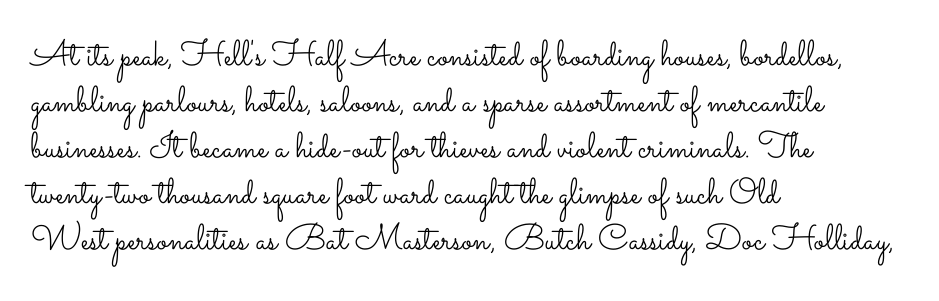
{"bold": "no", "weight": "light", "width": "wide", "stroke_contrast": "low", "x_height": "small", "monospaced": "no", "underline": "no", "align": "left", "line_spacing": "normal", "line_spacing_ratio": 1.28, "letter_spacing": "normal", "letter_spacing_em": 0.0, "glyph_px": 36}
